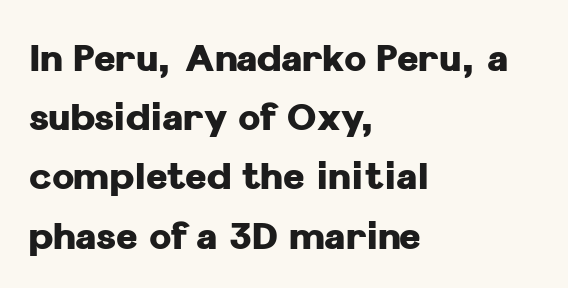
Students, observe: this is what conventionally led text looks like. The typesetter chose a ragged-right arrangement here. A typesetter would label this face a sans. These lines are rendered in a variable-pitch font.
